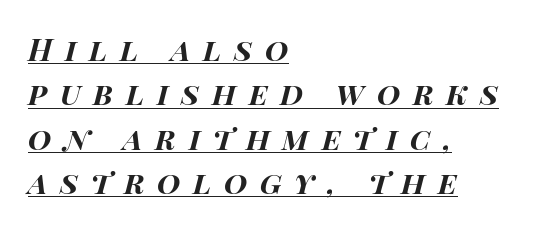
Q: Is the text bold? A: Yes.
Q: Is the text italic (slanted)? A: Yes, it leans right by about 14 degrees.
Q: Is the text underlined? A: Yes.
Q: How is the paragraph aligned? A: Left-aligned.
Q: Is the spacing between letters normal or unusually wide? A: Unusually wide.
Q: Is the spacing between lines tight, normal or loose? A: Normal.
Q: Width (condensed, normal, or wide)? A: Wide.
Q: Stroke contrast? A: High.
Q: x-height? A: Large.
Q: Monospaced? A: No.
